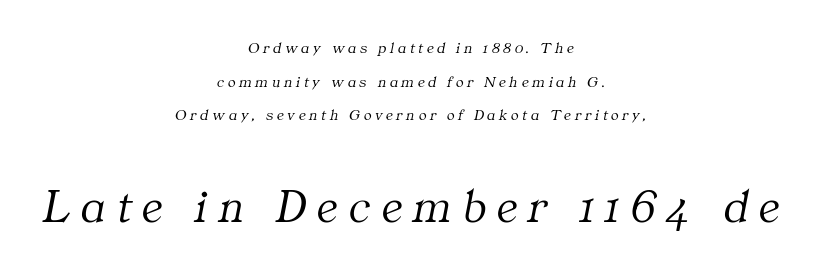
The image shows 48 px light serif type, italic (leaning right); set centered, loose line spacing (2.1x), unusually wide letter spacing (+0.23 em), not underlined; the second (bottom) block is 3.0x larger; medium stroke contrast and a medium x-height.
